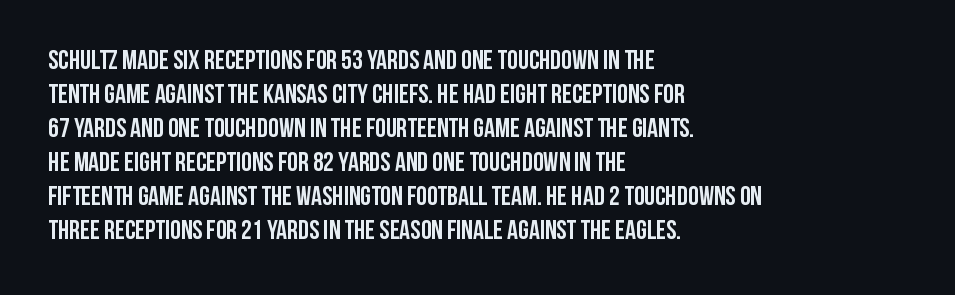
The image shows 27 px bold type, upright; set left-aligned, normal line spacing (1.26x), normal letter spacing, not underlined.
